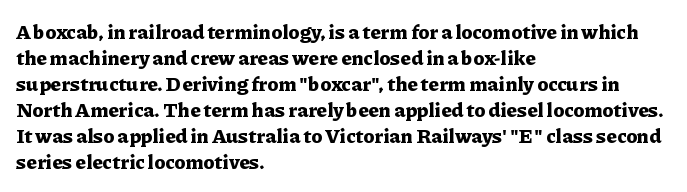
The lettering holds an erect, upright posture throughout. The text block is weighted toward the left margin, trailing off unevenly rightward. The strokes are fattened all the way to bold. Bare-footed words on every line.
